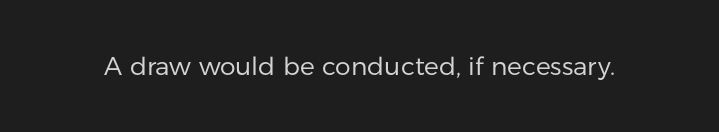
The rendering keeps characters at their native spacing. The font sits on the lighter half of the weight spectrum, regular included. Quick note: underline off. Is there any slant? The stems are plumb.
